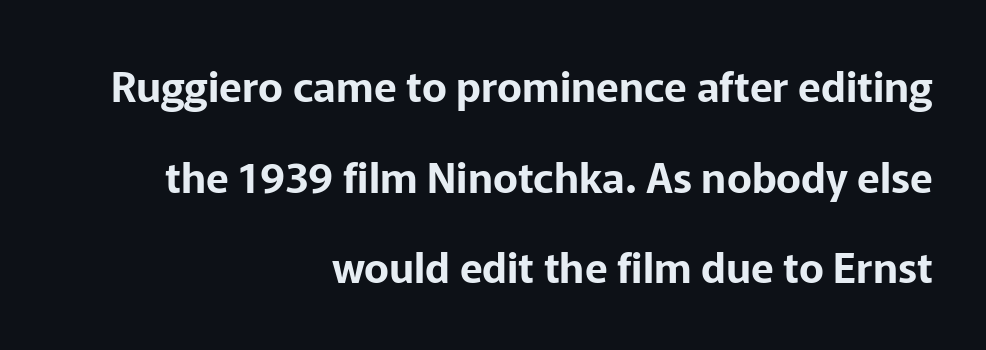
The image shows 42 px sans-serif type, upright; set right-aligned, loose line spacing (2.16x), normal letter spacing, not underlined; low stroke contrast and a medium x-height.
